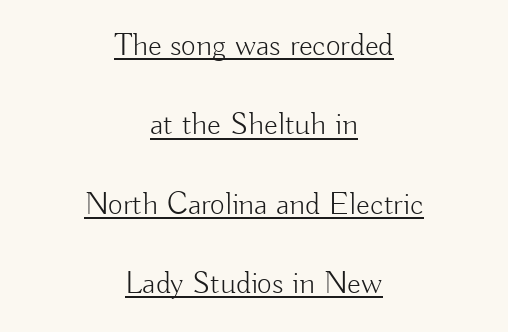
{"serif": "no", "italic": "no", "bold": "no", "weight": "light", "width": "normal", "stroke_contrast": "low", "x_height": "small", "monospaced": "no", "underline": "yes", "align": "center", "line_spacing": "loose", "line_spacing_ratio": 2.48, "letter_spacing": "normal", "letter_spacing_em": 0.0, "glyph_px": 32}
